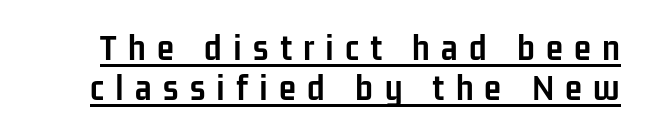
{"serif": "no", "italic": "no", "bold": "yes", "weight": "semibold", "width": "condensed", "stroke_contrast": "low", "x_height": "medium", "monospaced": "no", "underline": "yes", "line_spacing": "tight", "line_spacing_ratio": 1.03, "letter_spacing": "wide", "letter_spacing_em": 0.29, "glyph_px": 39}
